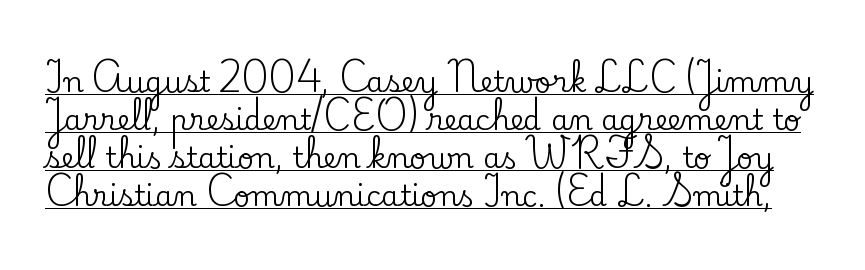
Q: Is the text italic (slanted)? A: No, it is upright.
Q: Is the typeface a serif or a sans-serif typeface? A: Serif.
Q: Is the text underlined? A: Yes.
Q: Is the spacing between letters normal or unusually wide? A: Normal.
Q: Is the spacing between lines tight, normal or loose? A: Normal.
Q: Width (condensed, normal, or wide)? A: Normal.
Q: Stroke contrast? A: Low.
Q: x-height? A: Small.
Q: Monospaced? A: No.
